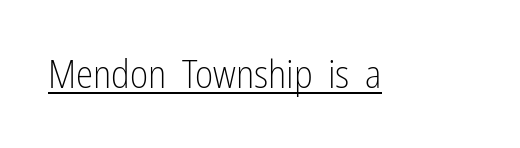
Q: Is the text bold? A: No.
Q: Is the text italic (slanted)? A: No, it is upright.
Q: Is the typeface a serif or a sans-serif typeface? A: Sans-serif.
Q: Is the text underlined? A: Yes.
Q: Is the spacing between letters normal or unusually wide? A: Normal.
Q: Width (condensed, normal, or wide)? A: Condensed.
Q: Stroke contrast? A: Low.
Q: x-height? A: Medium.
Q: Monospaced? A: No.
